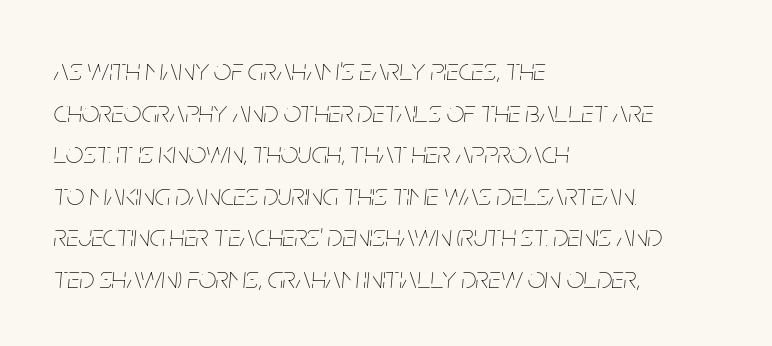
Q: Is the text bold? A: No.
Q: Is the text italic (slanted)? A: Yes, it leans right by about 5 degrees.
Q: Is the text underlined? A: No.
Q: How is the paragraph aligned? A: Left-aligned.
Q: Is the spacing between letters normal or unusually wide? A: Normal.
Q: Is the spacing between lines tight, normal or loose? A: Normal.
Q: Width (condensed, normal, or wide)? A: Condensed.
Q: Stroke contrast? A: Low.
Q: x-height? A: Large.
Q: Monospaced? A: No.
